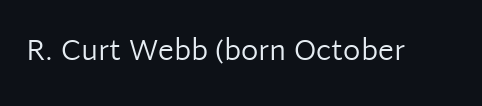
Q: Is the text bold? A: No.
Q: Is the text italic (slanted)? A: No, it is upright.
Q: Is the typeface a serif or a sans-serif typeface? A: Sans-serif.
Q: Is the text underlined? A: No.
Q: Is the spacing between letters normal or unusually wide? A: Normal.
Q: Width (condensed, normal, or wide)? A: Normal.
Q: Stroke contrast? A: Low.
Q: x-height? A: Medium.
Q: Monospaced? A: No.
